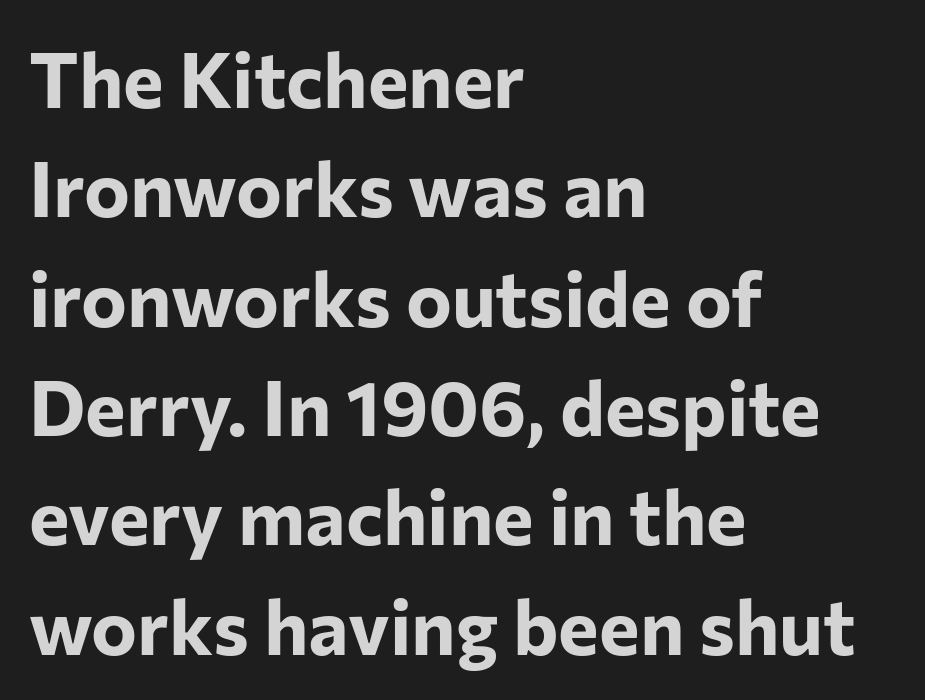
Upright lettering throughout. Classification — sans serif. The letters advance in unequal steps, a hallmark of proportional type. Spacing between characters is what you'd get straight out of the box. Leftover space on each line is placed entirely after the last word.
